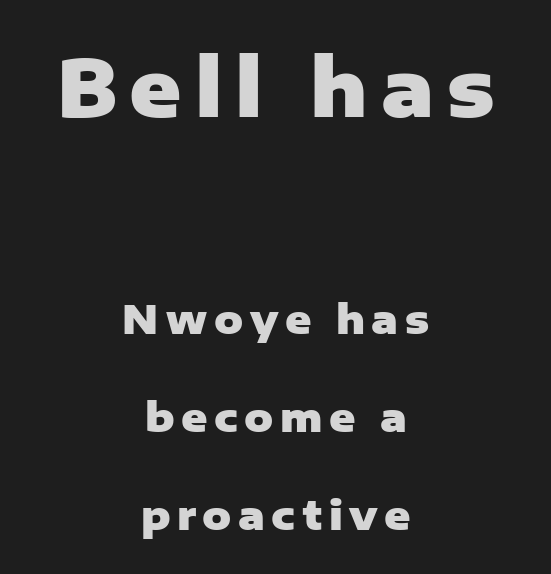
Visually, the top section dominates because its glyphs are scaled up. Descenders are the only things crossing below the line. The passage shown is typeset with a sans-serif family. This sample is center-justified, so both line endings float freely. Every character sits straight up, as roman type does. How heavy is the stroke? Heavy — this is a bold.
